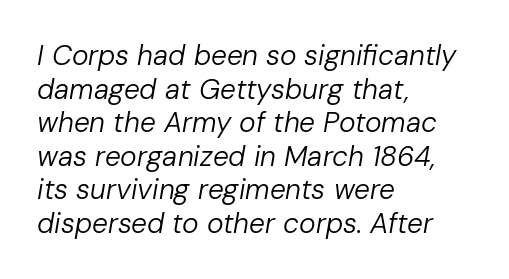
{"italic": "yes", "lean": "right", "slant_degrees": 10, "bold": "no", "weight": "regular", "width": "normal", "stroke_contrast": "low", "x_height": "medium", "monospaced": "no", "underline": "no", "align": "left", "line_spacing_ratio": 1.2, "letter_spacing": "normal", "letter_spacing_em": 0.0, "glyph_px": 28}
